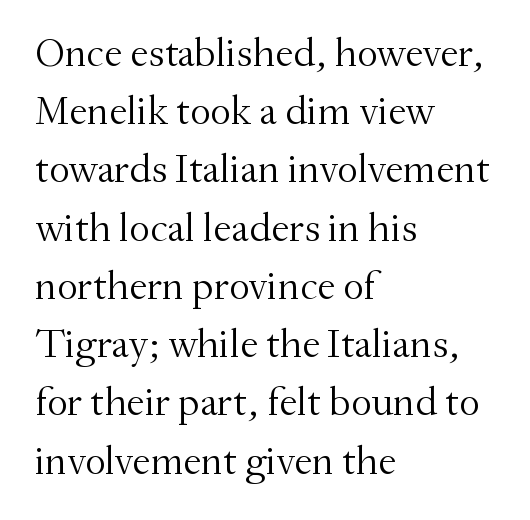
{"serif": "yes", "italic": "no", "bold": "no", "weight": "light", "width": "normal", "stroke_contrast": "medium", "x_height": "small", "monospaced": "no", "underline": "no", "align": "left", "line_spacing": "normal", "line_spacing_ratio": 1.42, "letter_spacing": "normal", "letter_spacing_em": 0.0, "glyph_px": 41}
